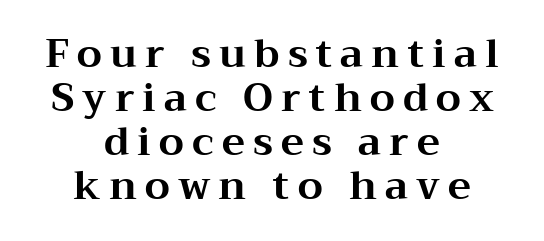
A dark, heavy texture on the line: the type is bold. You could not count columns in this text — the font is proportionally spaced. A serif font was chosen for this passage. Where is the straight margin? There isn't one; the lines are centered.
